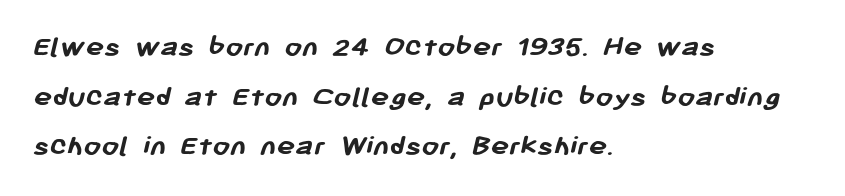
The image shows 31 px semibold sans-serif type; set left-aligned, normal line spacing (1.6x), normal letter spacing, not underlined; low stroke contrast and a medium x-height.
